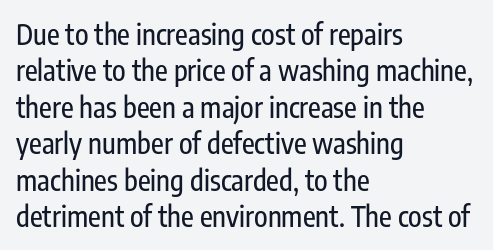
No feet cap the strokes, marking this as sans-serif type. Rule under the text: the space is simply empty. Glyph-to-glyph distance matches everyday printed text. Note the varied advance widths — an 'i' is clearly narrower than an 'm'.
